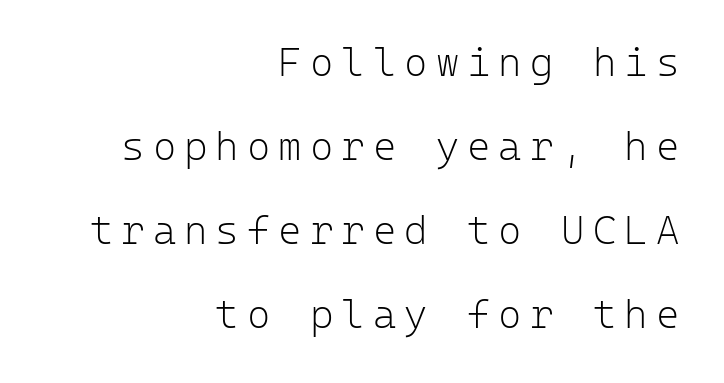
Interline gaps are noticeably wide in this sample. Do the characters align in a grid? Yes, the font is monospaced. The text was rendered using a sans face with plain stroke endings. Line ends are locked; line starts wander. Quick note: not italic, upright. Compared with a typical body face, this is equally light or lighter still.
